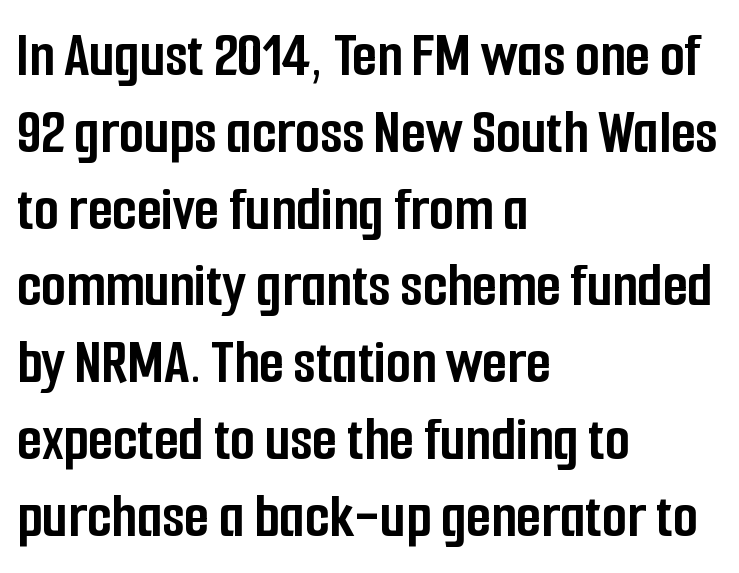
Q: Is the text bold? A: Yes.
Q: Is the text italic (slanted)? A: No, it is upright.
Q: Is the typeface a serif or a sans-serif typeface? A: Sans-serif.
Q: Is the text underlined? A: No.
Q: How is the paragraph aligned? A: Left-aligned.
Q: Is the spacing between letters normal or unusually wide? A: Normal.
Q: Width (condensed, normal, or wide)? A: Condensed.
Q: Stroke contrast? A: Low.
Q: x-height? A: Medium.
Q: Monospaced? A: No.
